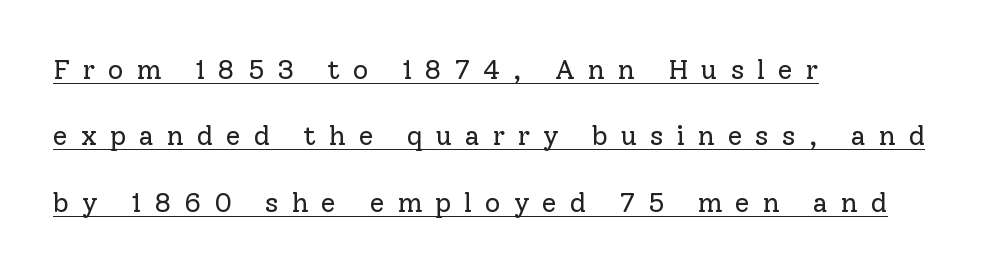
{"italic": "no", "bold": "no", "underline": "yes", "align": "left", "line_spacing": "loose", "line_spacing_ratio": 2.46, "letter_spacing": "wide", "letter_spacing_em": 0.48, "glyph_px": 27}
